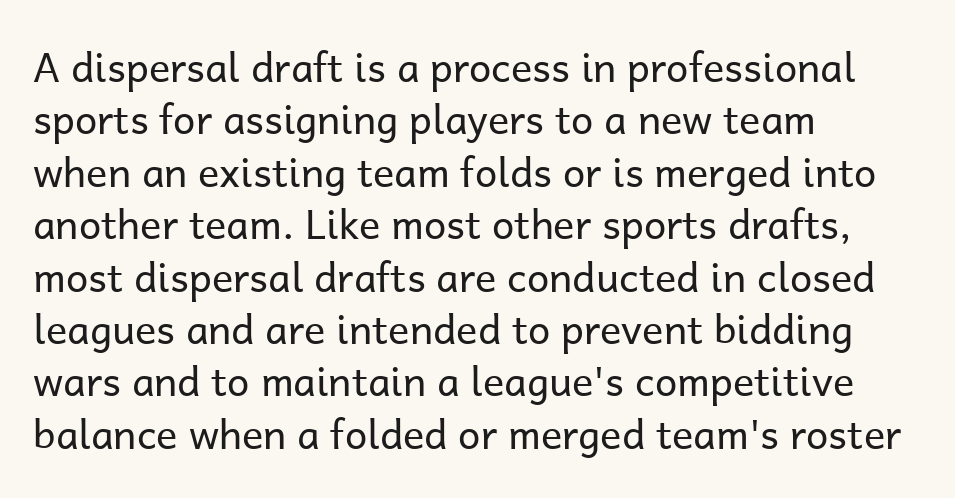
The image shows 40 px regular-weight sans-serif type, upright; set left-aligned, normal line spacing (1.31x), normal letter spacing, not underlined; low stroke contrast and a medium x-height.
